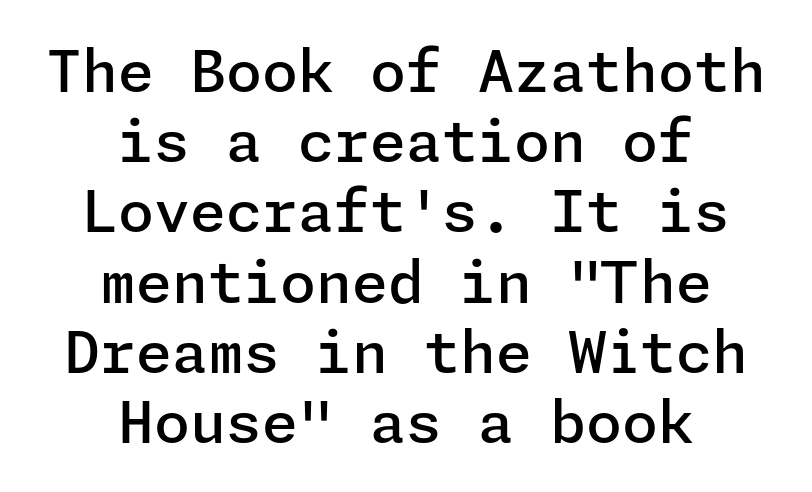
Q: Is the text bold? A: Semi-bold.
Q: Is the text italic (slanted)? A: No, it is upright.
Q: Is the typeface a serif or a sans-serif typeface? A: Sans-serif.
Q: Is the text underlined? A: No.
Q: How is the paragraph aligned? A: Centered.
Q: Is the spacing between letters normal or unusually wide? A: Normal.
Q: Width (condensed, normal, or wide)? A: Normal.
Q: Stroke contrast? A: Low.
Q: x-height? A: Medium.
